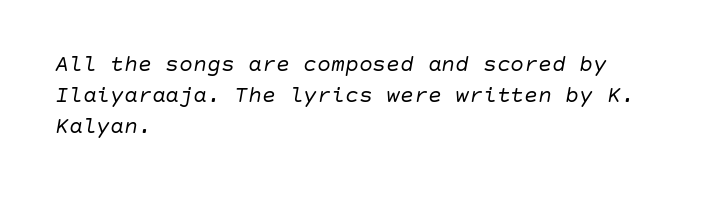
Is this a heavy cut? Hardly; it is regular or lighter. Nothing unusual about the tracking: characters are spaced as the font intends. The whole block is typeset with a tilt. Quick note: underline off.
